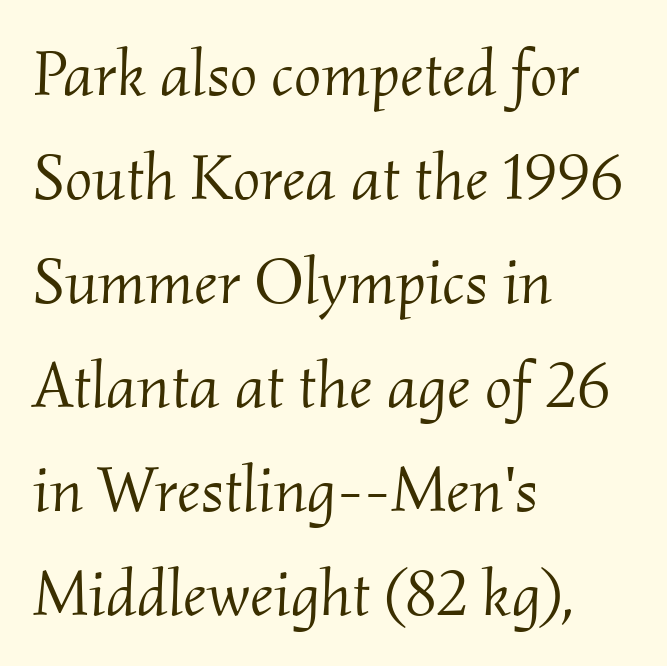
Where is the straight margin? On the left. Rendered with sloped, italic letterforms. A typesetter would call this proportional, since set widths differ per character. Underlining? Definitely not there. Summary of weight: not heavy and not bold. The typeface chosen for these lines features serifs.
